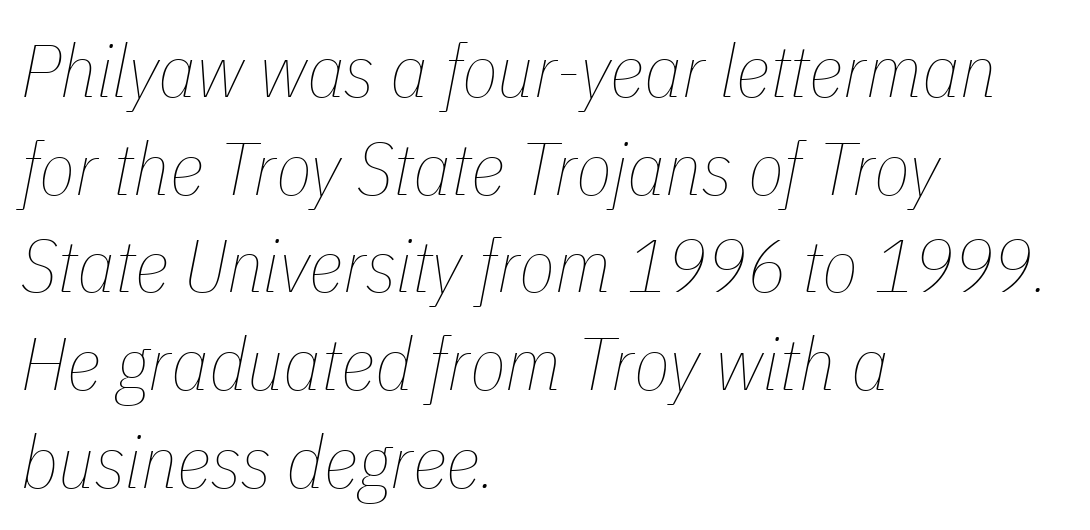
Honestly, the letter spacing is just normal — you wouldn't notice it. The typeface has the unassuming heft of standard copy or less. The space directly below the letters is spotless. Is the type slanted? Yes — the strokes lean at a clear angle.
